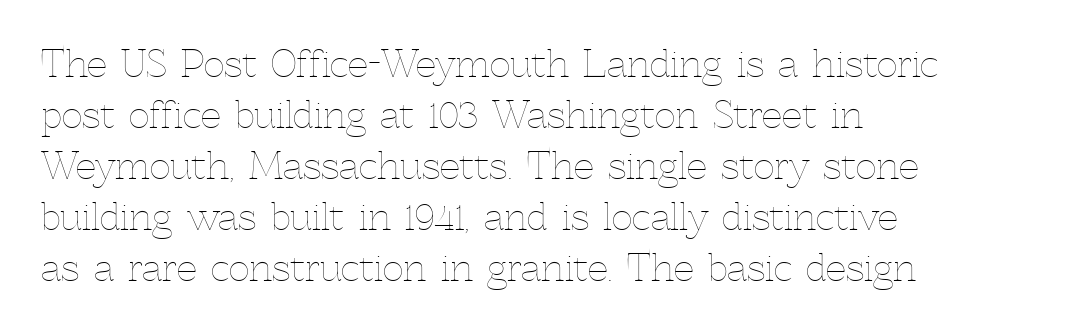
The strip under each line holds only bare page. Weight: in the light-to-regular range. Left-aligned paragraph, ragged on the right. Leading matches the norm, producing a regular column. Do the characters align in a grid? No, the font is proportional. Glyph-to-glyph distance matches everyday printed text.
